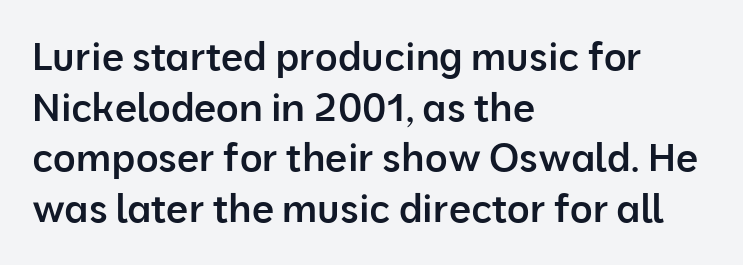
{"serif": "no", "italic": "no", "bold": "semi", "weight": "semibold", "width": "normal", "stroke_contrast": "low", "x_height": "medium", "monospaced": "no", "underline": "no", "align": "left", "line_spacing": "normal", "line_spacing_ratio": 1.3, "letter_spacing": "normal", "letter_spacing_em": 0.0, "glyph_px": 39}
